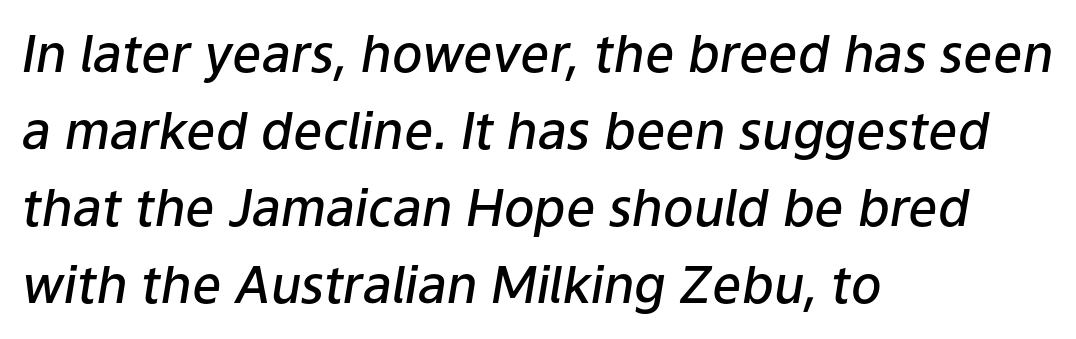
Q: Is the text bold? A: Semi-bold.
Q: Is the text italic (slanted)? A: Yes, it leans right by about 9 degrees.
Q: Is the text underlined? A: No.
Q: How is the paragraph aligned? A: Left-aligned.
Q: Is the spacing between letters normal or unusually wide? A: Normal.
Q: Is the spacing between lines tight, normal or loose? A: Normal.
Q: Width (condensed, normal, or wide)? A: Normal.
Q: Stroke contrast? A: Low.
Q: x-height? A: Medium.
Q: Monospaced? A: No.
